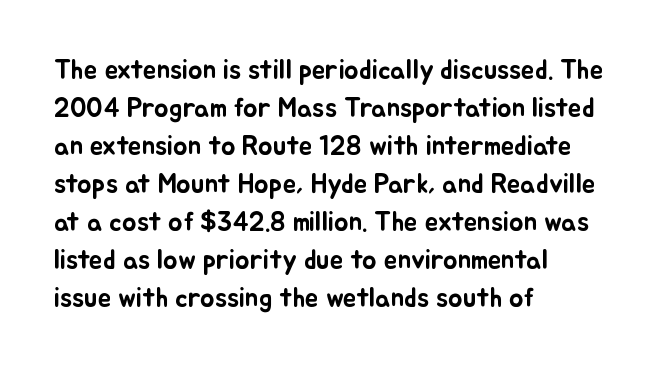
{"italic": "no", "underline": "no", "align": "left", "line_spacing": "normal", "line_spacing_ratio": 1.41, "letter_spacing": "normal", "letter_spacing_em": 0.0, "glyph_px": 27}
